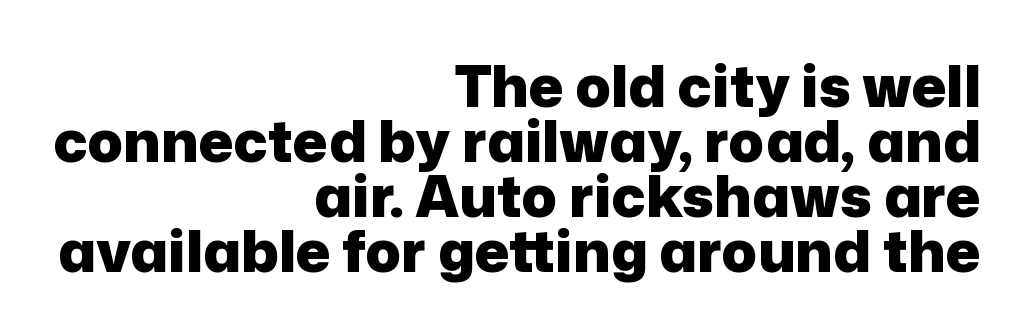
The passage shown stacks its lines with hardly any gap. Layout note: lines flush right. The letters advance in unequal steps, a hallmark of proportional type. I'd describe the lettering as bold — thick and assertive. Caption: standard tracking, unaltered.
